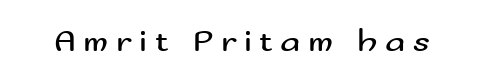
The image shows 33 px regular-weight, wide sans-serif type, upright; set unusually wide letter spacing (+0.22 em), not underlined; medium stroke contrast and a small x-height.
